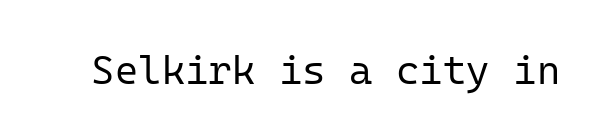
{"serif": "no", "italic": "no", "bold": "no", "weight": "regular", "width": "normal", "stroke_contrast": "low", "x_height": "medium", "monospaced": "yes", "underline": "no", "letter_spacing": "normal", "letter_spacing_em": 0.0, "glyph_px": 40}
